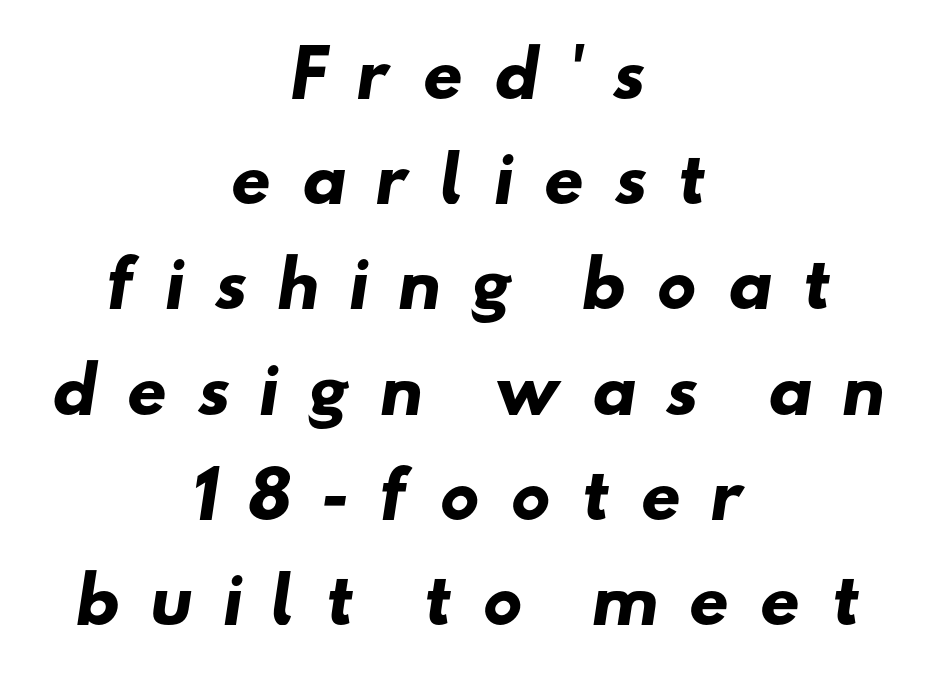
{"serif": "no", "bold": "yes", "weight": "heavy", "width": "wide", "stroke_contrast": "low", "x_height": "small", "monospaced": "no", "underline": "no", "align": "center", "line_spacing": "normal", "line_spacing_ratio": 1.67, "letter_spacing": "wide", "letter_spacing_em": 0.45, "glyph_px": 63}
